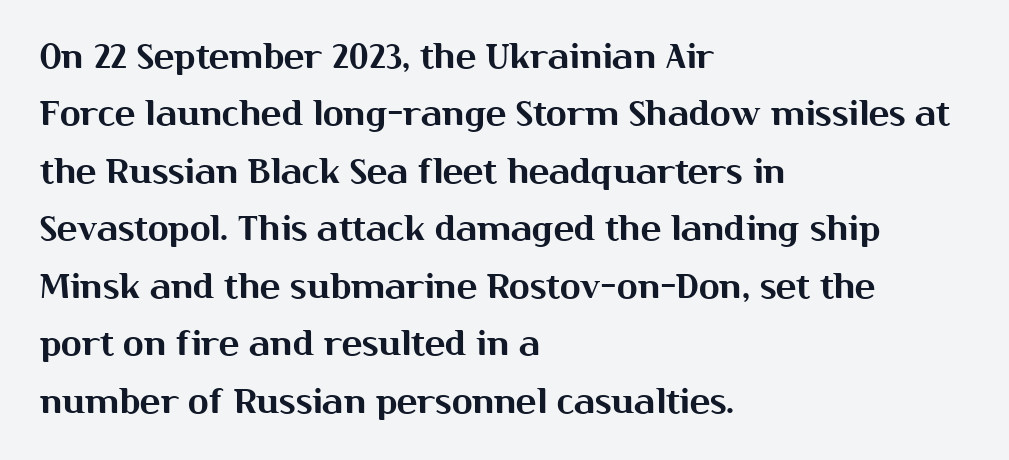
Q: Is the text italic (slanted)? A: No, it is upright.
Q: Is the typeface a serif or a sans-serif typeface? A: Sans-serif.
Q: Is the text underlined? A: No.
Q: How is the paragraph aligned? A: Left-aligned.
Q: Is the spacing between letters normal or unusually wide? A: Normal.
Q: Is the spacing between lines tight, normal or loose? A: Normal.
Q: Width (condensed, normal, or wide)? A: Normal.
Q: Stroke contrast? A: Medium.
Q: x-height? A: Medium.
Q: Monospaced? A: No.
